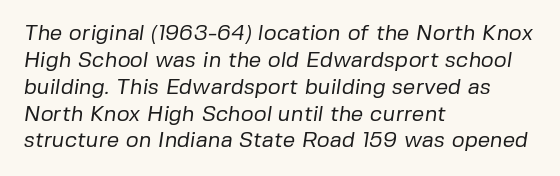
{"bold": "no", "underline": "no", "align": "left", "line_spacing_ratio": 1.22, "letter_spacing": "normal", "letter_spacing_em": 0.0, "glyph_px": 22}
